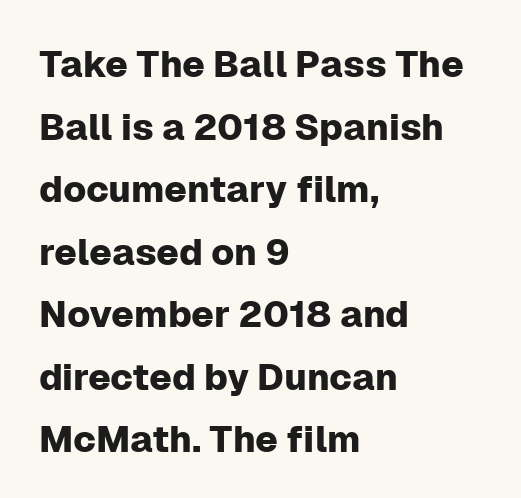
The image shows 37 px sans-serif type, upright; set left-aligned, normal line spacing (1.69x), normal letter spacing, not underlined; low stroke contrast and a medium x-height.
